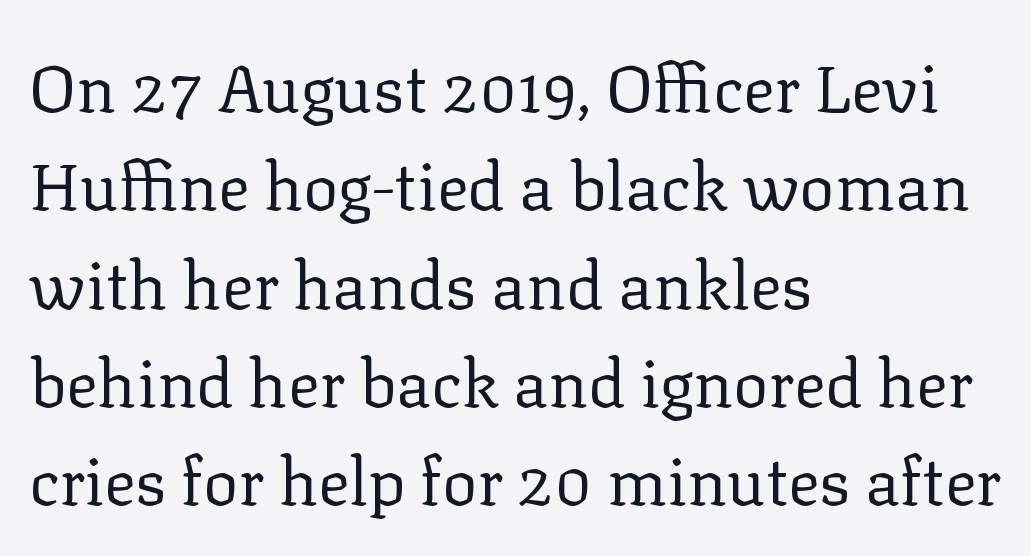
The image shows 66 px regular-weight serif type, upright; set left-aligned, normal line spacing (1.49x), normal letter spacing, not underlined; low stroke contrast and a medium x-height.
